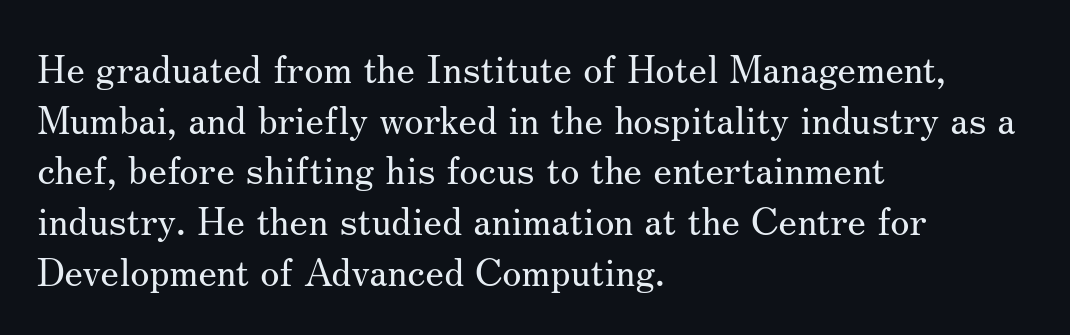
Q: Is the text bold? A: No.
Q: Is the text italic (slanted)? A: No, it is upright.
Q: Is the typeface a serif or a sans-serif typeface? A: Serif.
Q: Is the text underlined? A: No.
Q: How is the paragraph aligned? A: Left-aligned.
Q: Is the spacing between letters normal or unusually wide? A: Normal.
Q: Is the spacing between lines tight, normal or loose? A: Normal.
Q: Width (condensed, normal, or wide)? A: Normal.
Q: Stroke contrast? A: Medium.
Q: x-height? A: Small.
Q: Monospaced? A: No.
